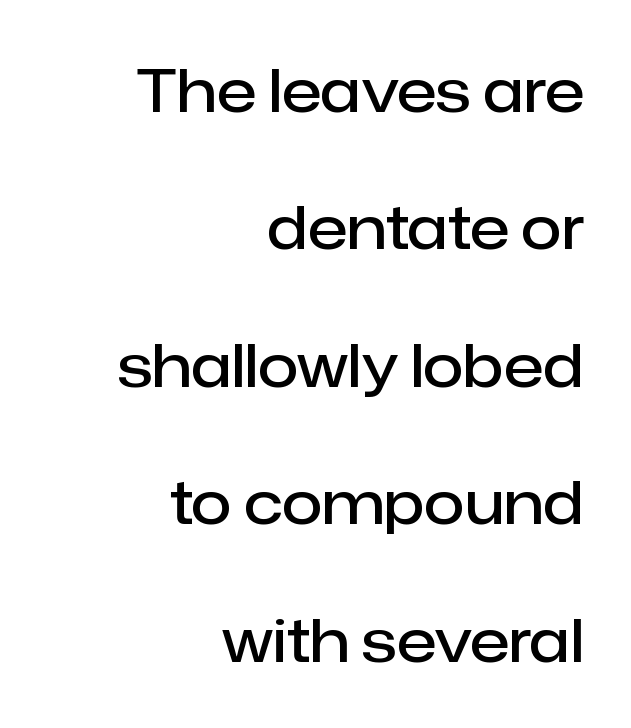
Q: Is the text bold? A: Semi-bold.
Q: Is the text italic (slanted)? A: No, it is upright.
Q: Is the typeface a serif or a sans-serif typeface? A: Sans-serif.
Q: Is the text underlined? A: No.
Q: How is the paragraph aligned? A: Right-aligned.
Q: Is the spacing between letters normal or unusually wide? A: Normal.
Q: Is the spacing between lines tight, normal or loose? A: Loose.
Q: Width (condensed, normal, or wide)? A: Normal.
Q: Stroke contrast? A: Low.
Q: x-height? A: Medium.
Q: Monospaced? A: No.
